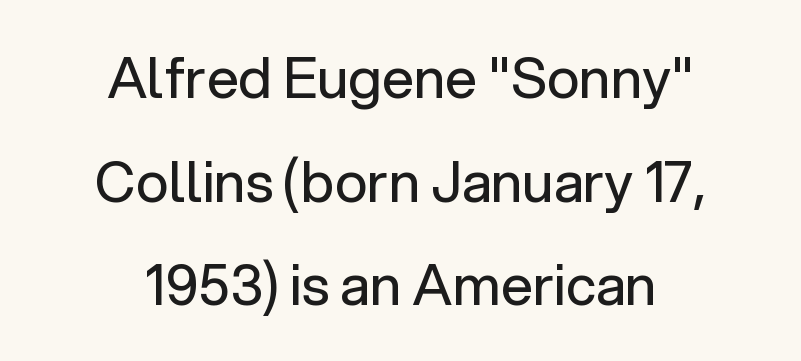
The image shows 56 px regular-weight sans-serif type, upright; set centered, line spacing 1.85x, normal letter spacing, not underlined; low stroke contrast and a medium x-height.
